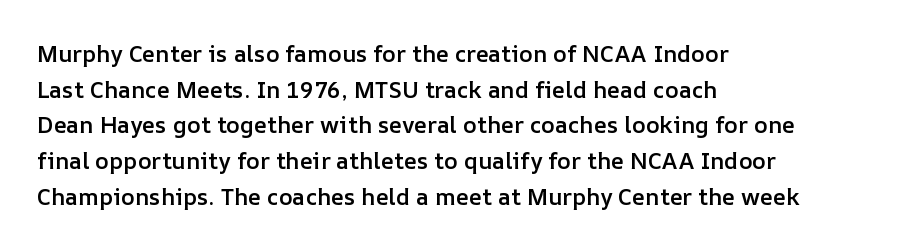
The image shows 23 px text type, upright; set left-aligned, normal line spacing (1.55x), normal letter spacing, not underlined.
